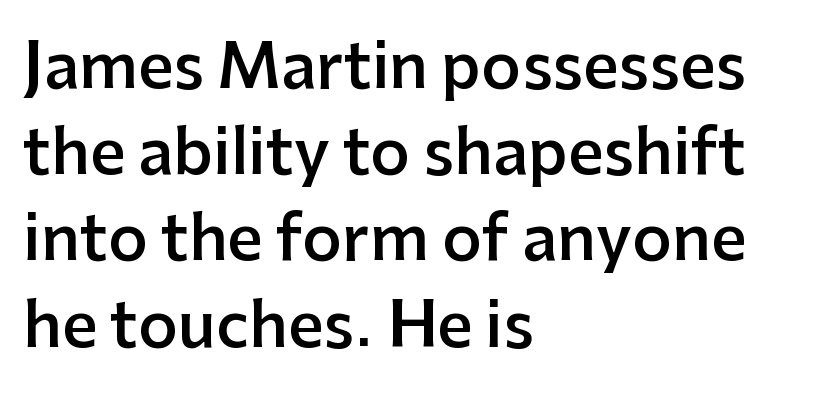
Q: Is the text bold? A: Semi-bold.
Q: Is the text italic (slanted)? A: No, it is upright.
Q: Is the typeface a serif or a sans-serif typeface? A: Sans-serif.
Q: Is the text underlined? A: No.
Q: How is the paragraph aligned? A: Left-aligned.
Q: Is the spacing between letters normal or unusually wide? A: Normal.
Q: Is the spacing between lines tight, normal or loose? A: Normal.
Q: Width (condensed, normal, or wide)? A: Normal.
Q: Stroke contrast? A: Low.
Q: x-height? A: Medium.
Q: Monospaced? A: No.
